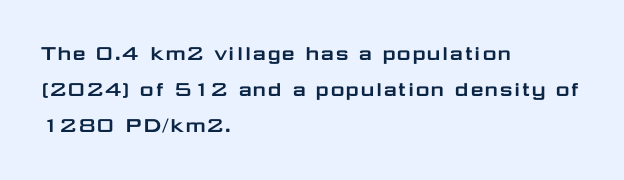
Leading: standard. Ascenders rise straight up at ninety degrees. Nobody drew a line under any word here. Here the glyphs are tracked normally, forming tight word shapes. All the whitespace from short lines collects on the right.
